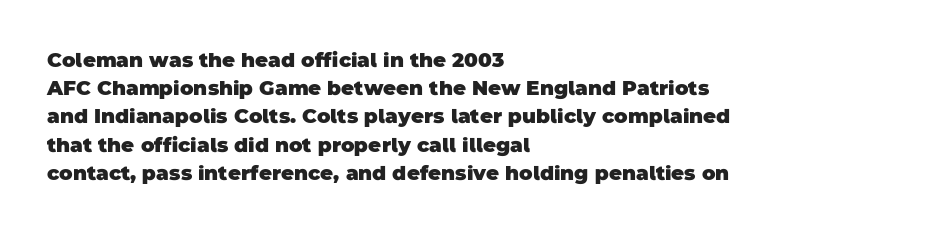
The horizontal fit of the characters is conventional and even. The letters are bold, with thick, heavy strokes. What's the leading like? Ordinary, nothing unusual. The specimen omits any rule beneath the text block's lines.
